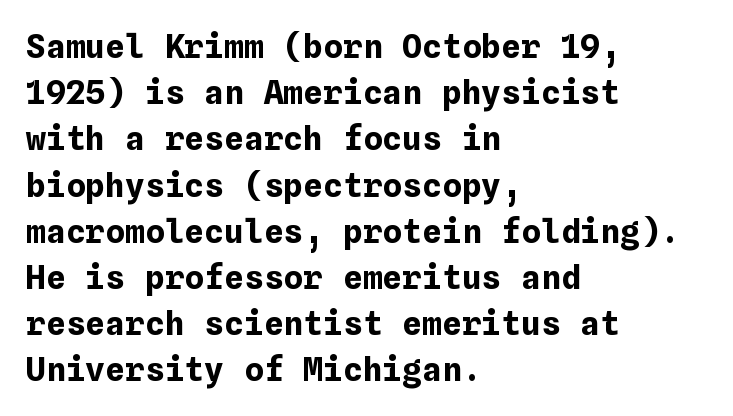
Q: Is the text bold? A: Yes.
Q: Is the text italic (slanted)? A: No, it is upright.
Q: Is the text underlined? A: No.
Q: How is the paragraph aligned? A: Left-aligned.
Q: Is the spacing between letters normal or unusually wide? A: Normal.
Q: Is the spacing between lines tight, normal or loose? A: Normal.
Q: Width (condensed, normal, or wide)? A: Normal.
Q: Stroke contrast? A: Low.
Q: x-height? A: Medium.
